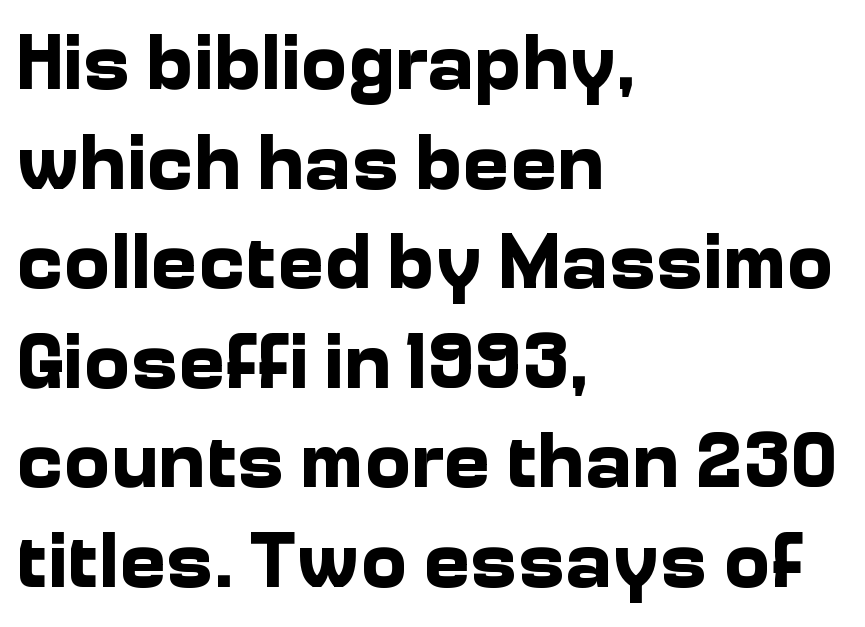
Q: Is the text bold? A: Yes.
Q: Is the text italic (slanted)? A: No, it is upright.
Q: Is the typeface a serif or a sans-serif typeface? A: Sans-serif.
Q: Is the text underlined? A: No.
Q: How is the paragraph aligned? A: Left-aligned.
Q: Is the spacing between letters normal or unusually wide? A: Normal.
Q: Is the spacing between lines tight, normal or loose? A: Normal.
Q: Width (condensed, normal, or wide)? A: Normal.
Q: Stroke contrast? A: Low.
Q: x-height? A: Medium.
Q: Monospaced? A: No.
